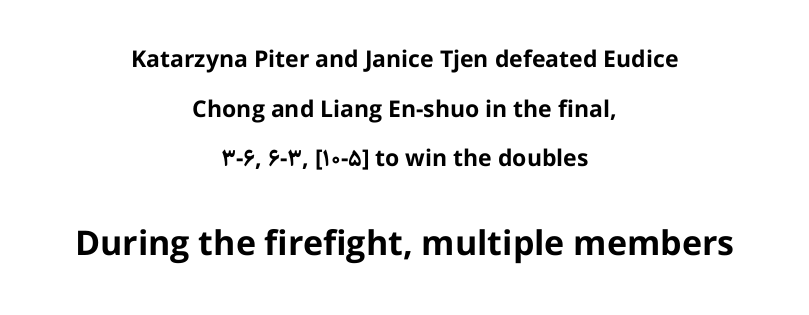
Q: Is the text bold? A: Yes.
Q: Is the text italic (slanted)? A: No, it is upright.
Q: Is the typeface a serif or a sans-serif typeface? A: Sans-serif.
Q: Is the text underlined? A: No.
Q: How is the paragraph aligned? A: Centered.
Q: Is the spacing between letters normal or unusually wide? A: Normal.
Q: Is the spacing between lines tight, normal or loose? A: Loose.
Q: Which block of text is set in a larger size, the first (top) or the second (bottom)? A: The second (bottom) one.
Q: Width (condensed, normal, or wide)? A: Normal.
Q: Stroke contrast? A: Low.
Q: x-height? A: Medium.
Q: Monospaced? A: No.
